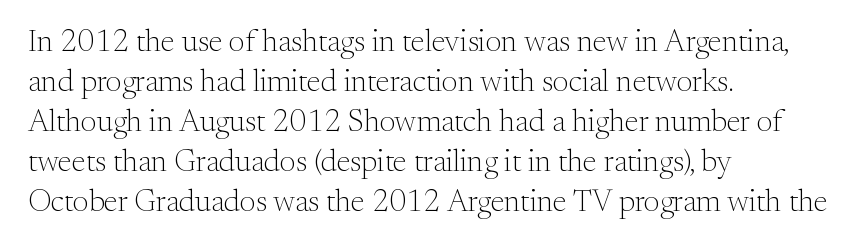
Q: Is the text bold? A: No.
Q: Is the text italic (slanted)? A: No, it is upright.
Q: Is the typeface a serif or a sans-serif typeface? A: Serif.
Q: Is the text underlined? A: No.
Q: How is the paragraph aligned? A: Left-aligned.
Q: Is the spacing between letters normal or unusually wide? A: Normal.
Q: Is the spacing between lines tight, normal or loose? A: Normal.
Q: Width (condensed, normal, or wide)? A: Normal.
Q: Stroke contrast? A: Medium.
Q: x-height? A: Small.
Q: Monospaced? A: No.
